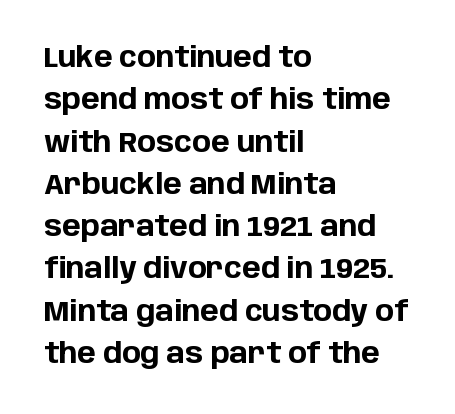
{"serif": "no", "italic": "no", "bold": "yes", "weight": "bold", "width": "normal", "stroke_contrast": "low", "x_height": "large", "monospaced": "no", "underline": "no", "align": "left", "line_spacing": "normal", "line_spacing_ratio": 1.51, "letter_spacing": "normal", "letter_spacing_em": 0.0, "glyph_px": 28}
